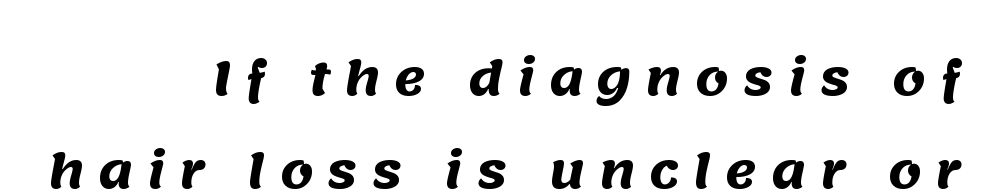
Q: Is the text bold? A: Yes.
Q: Is the typeface a serif or a sans-serif typeface? A: Sans-serif.
Q: Is the text underlined? A: No.
Q: How is the paragraph aligned? A: Right-aligned.
Q: Is the spacing between letters normal or unusually wide? A: Unusually wide.
Q: Is the spacing between lines tight, normal or loose? A: Loose.
Q: Width (condensed, normal, or wide)? A: Normal.
Q: Stroke contrast? A: Medium.
Q: x-height? A: Large.
Q: Monospaced? A: No.
